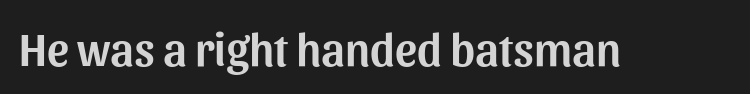
The image shows 46 px sans-serif type, upright; set normal letter spacing, not underlined; medium stroke contrast and a medium x-height.
